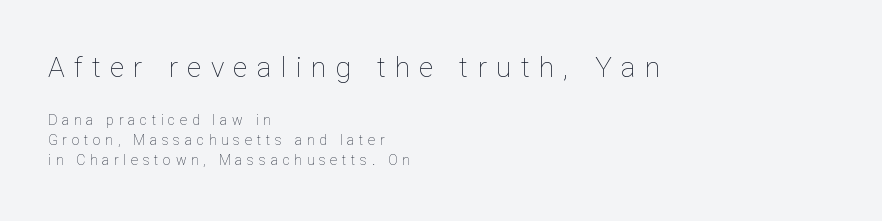
{"italic": "no", "bold": "no", "weight": "thin", "width": "normal", "stroke_contrast": "low", "x_height": "medium", "monospaced": "no", "underline": "no", "align": "left", "line_spacing": "normal", "line_spacing_ratio": 1.42, "letter_spacing": "wide", "letter_spacing_em": 0.33, "larger_block": "first", "size_ratio": 2.0, "glyph_px": 28}
